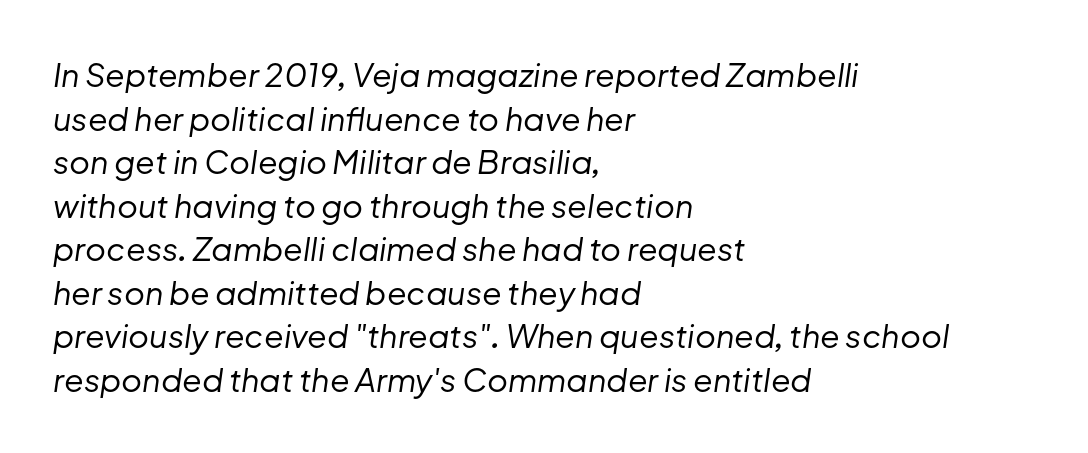
{"italic": "yes", "lean": "right", "slant_degrees": 8, "bold": "no", "weight": "regular", "width": "normal", "stroke_contrast": "low", "x_height": "medium", "monospaced": "no", "underline": "no", "align": "left", "line_spacing": "normal", "line_spacing_ratio": 1.36, "letter_spacing": "normal", "letter_spacing_em": 0.0, "glyph_px": 32}
